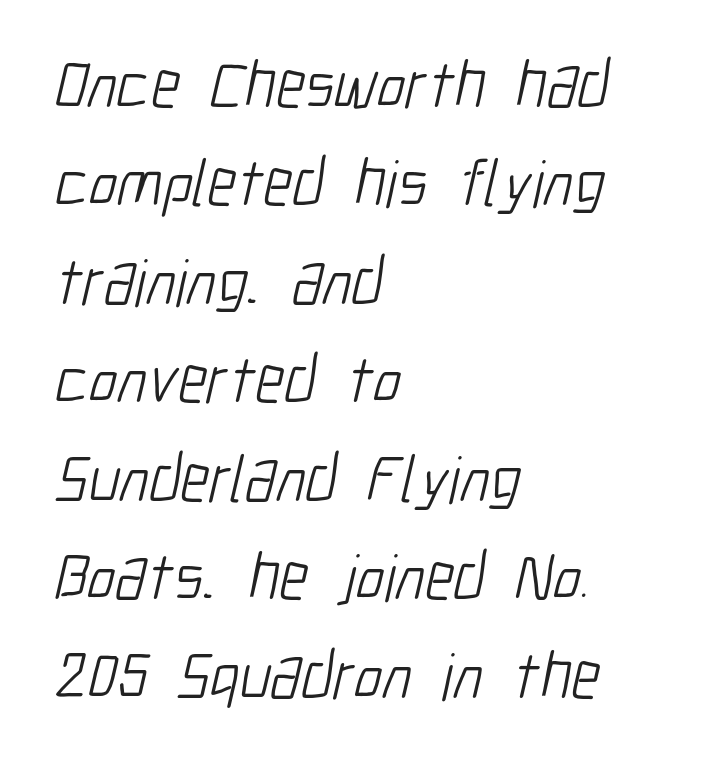
The image shows 67 px light, condensed sans-serif type; set left-aligned, normal line spacing (1.47x), normal letter spacing, not underlined; low stroke contrast and a medium x-height.
